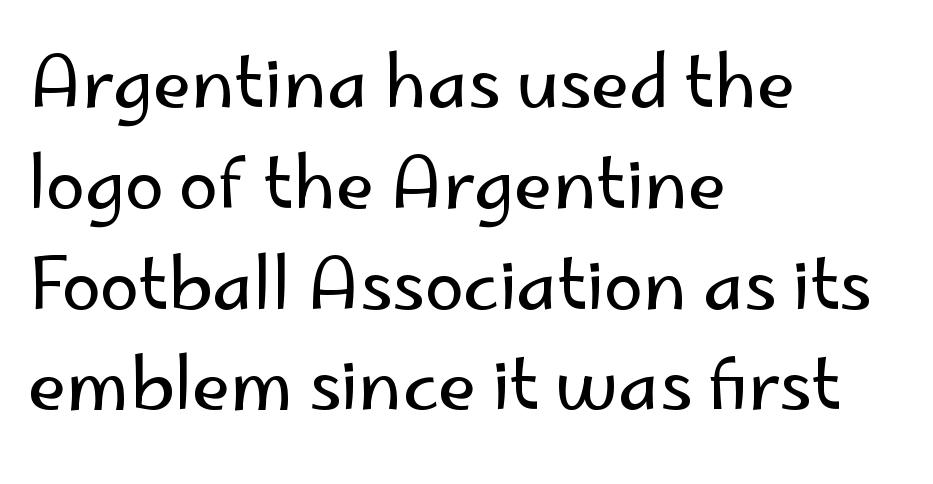
Stem width sits at or under what a default text font uses. Examine the stroke ends and you'll find no serifs. Quick note: not italic, upright. Summary of vertical rhythm: regular, with standard interline spacing. The line texture is even and compact thanks to regular tracking. The strip under each line holds only bare page.
